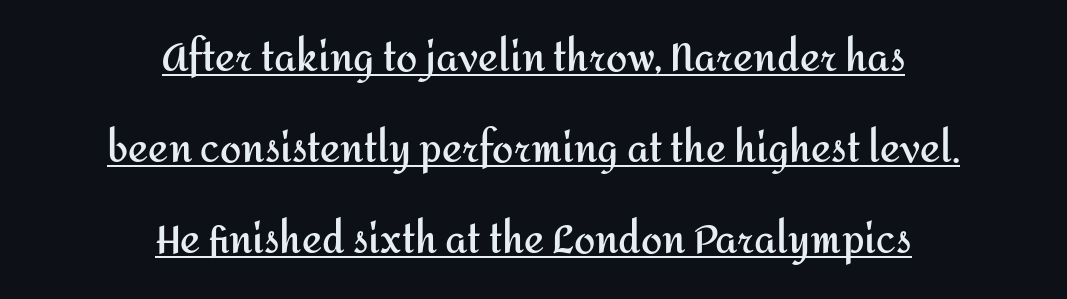
The lettering is marked with a stroke running underneath it. Regarding serifs, this sample does without them. Characters follow at the spacing the type designer built in. You could not count columns in this text — the font is proportionally spaced. Posture: straight, roman, zero tilt. Caption: multi-line text, centered on the measure.
